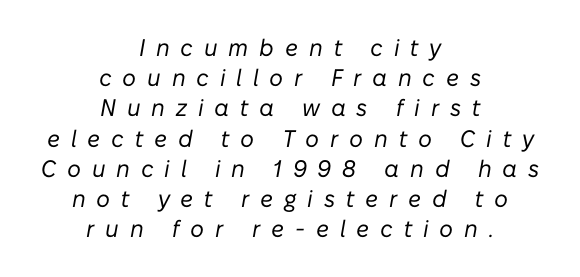
{"italic": "yes", "lean": "right", "slant_degrees": 10, "bold": "no", "underline": "no", "align": "center", "line_spacing": "normal", "line_spacing_ratio": 1.26, "letter_spacing": "wide", "letter_spacing_em": 0.45, "glyph_px": 24}
